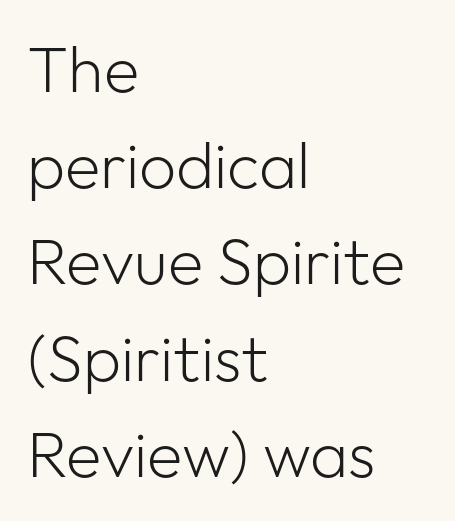
{"serif": "no", "italic": "no", "bold": "no", "weight": "light", "width": "normal", "stroke_contrast": "low", "x_height": "medium", "monospaced": "no", "underline": "no", "align": "left", "line_spacing": "normal", "line_spacing_ratio": 1.48, "letter_spacing": "normal", "letter_spacing_em": 0.0, "glyph_px": 65}
